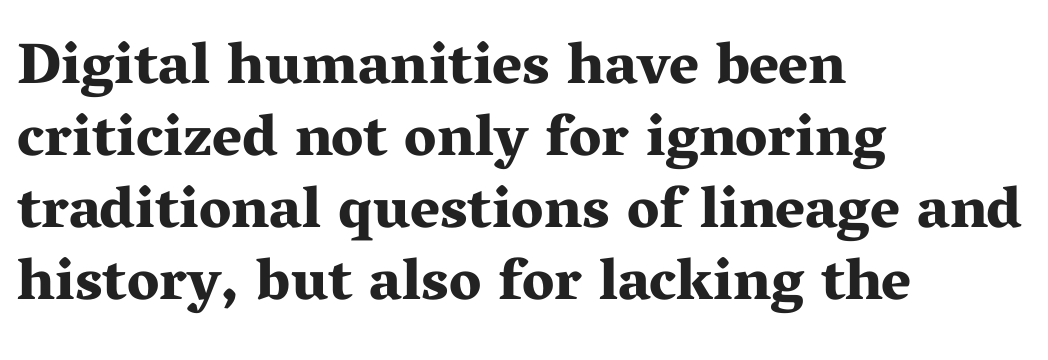
The space beneath each line is pristine and unruled. These lines stack with their left ends in a neat column. These lines were composed using upright roman letters. The letters advance in unequal steps, a hallmark of proportional type. The glyphs have the mass of a bold cut.
